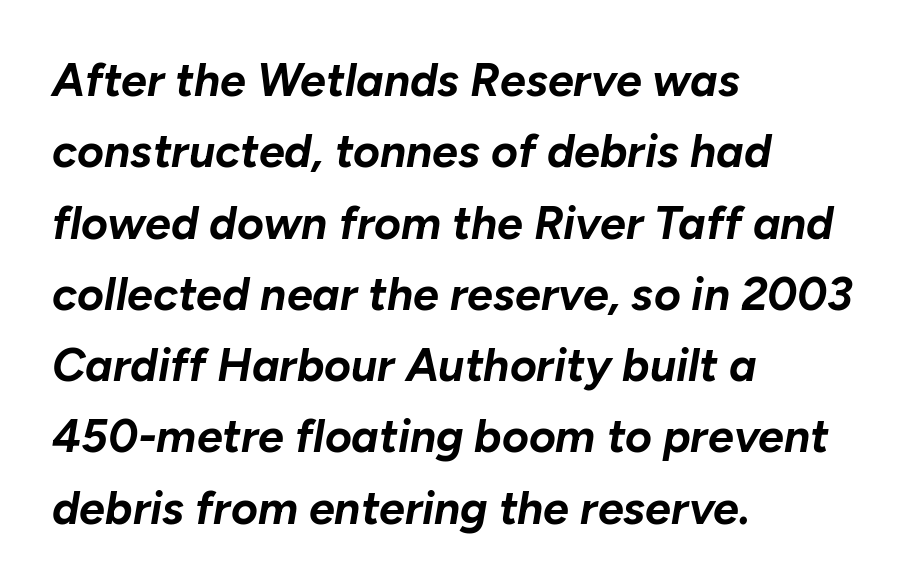
{"italic": "yes", "lean": "right", "slant_degrees": 10, "bold": "yes", "weight": "bold", "width": "normal", "stroke_contrast": "low", "x_height": "medium", "monospaced": "no", "underline": "no", "align": "left", "line_spacing": "normal", "line_spacing_ratio": 1.55, "letter_spacing": "normal", "letter_spacing_em": 0.0, "glyph_px": 46}
